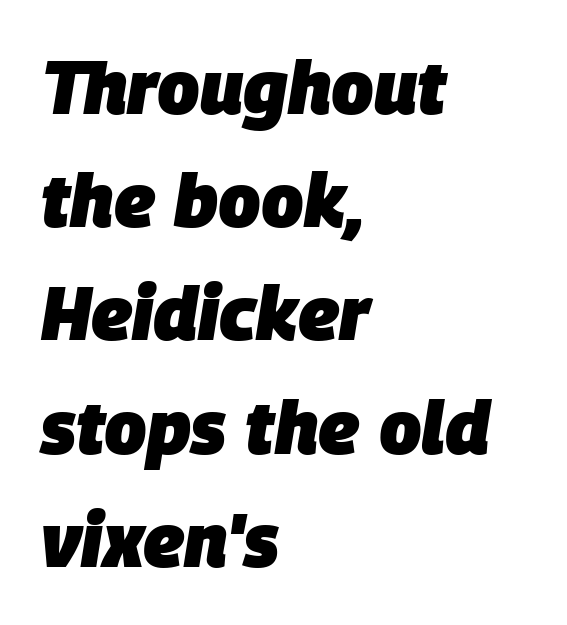
You could not count columns in this text — the font is proportionally spaced. The glyphs are unaccompanied by any horizontal stroke below them. A typesetter would call this zero additional tracking. Summary of vertical rhythm: regular, with standard interline spacing.
